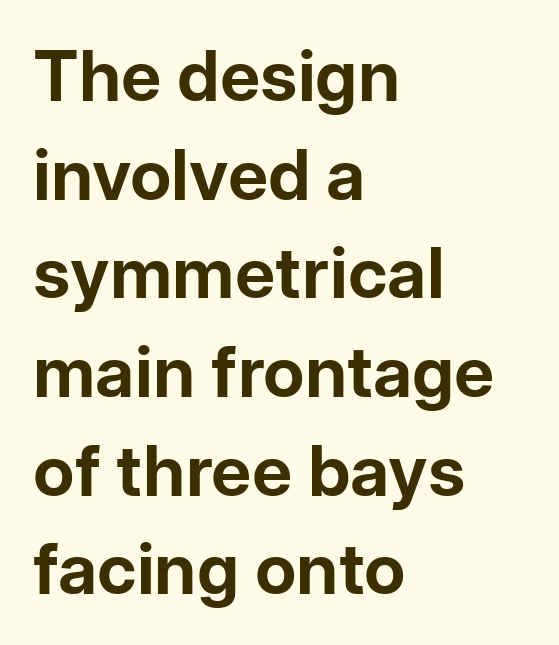
{"serif": "no", "italic": "no", "bold": "yes", "weight": "bold", "width": "normal", "stroke_contrast": "low", "x_height": "medium", "monospaced": "no", "underline": "no", "align": "left", "line_spacing": "normal", "line_spacing_ratio": 1.41, "letter_spacing": "normal", "letter_spacing_em": 0.0, "glyph_px": 70}
